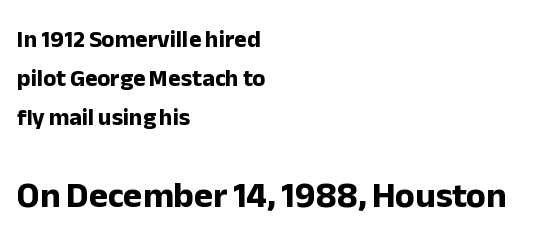
Q: Is the text bold? A: Yes.
Q: Is the text italic (slanted)? A: No, it is upright.
Q: Is the typeface a serif or a sans-serif typeface? A: Sans-serif.
Q: Is the text underlined? A: No.
Q: How is the paragraph aligned? A: Left-aligned.
Q: Is the spacing between letters normal or unusually wide? A: Normal.
Q: Is the spacing between lines tight, normal or loose? A: Normal.
Q: Which block of text is set in a larger size, the first (top) or the second (bottom)? A: The second (bottom) one.
Q: Width (condensed, normal, or wide)? A: Normal.
Q: Stroke contrast? A: Low.
Q: x-height? A: Medium.
Q: Monospaced? A: No.
